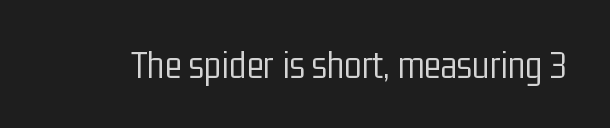
{"serif": "no", "italic": "no", "bold": "no", "weight": "light", "width": "condensed", "stroke_contrast": "low", "x_height": "medium", "monospaced": "no", "underline": "no", "letter_spacing": "normal", "letter_spacing_em": 0.0, "glyph_px": 40}
